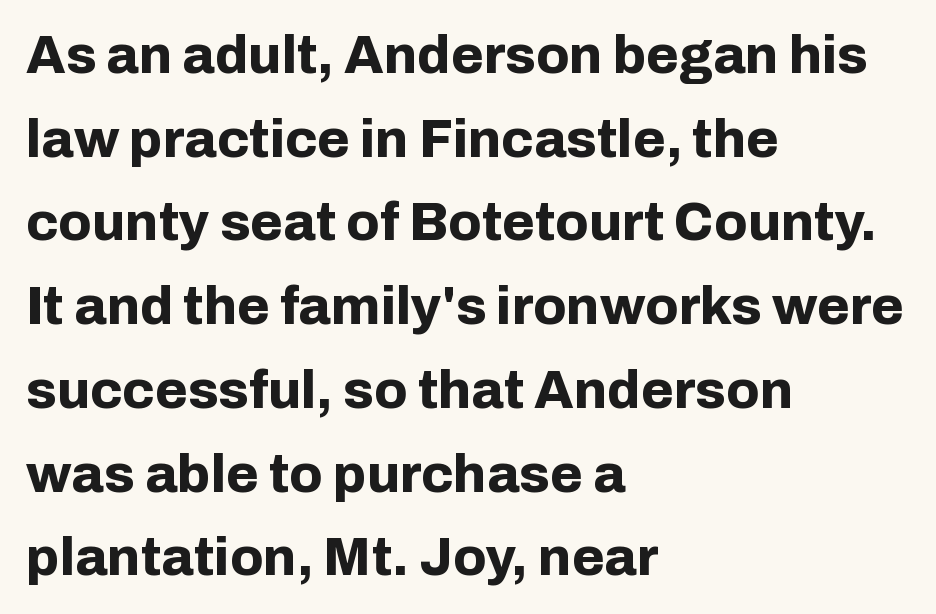
{"serif": "no", "italic": "no", "bold": "yes", "weight": "bold", "width": "normal", "stroke_contrast": "low", "x_height": "medium", "monospaced": "no", "underline": "no", "align": "left", "line_spacing": "normal", "line_spacing_ratio": 1.58, "letter_spacing": "normal", "letter_spacing_em": 0.0, "glyph_px": 53}
